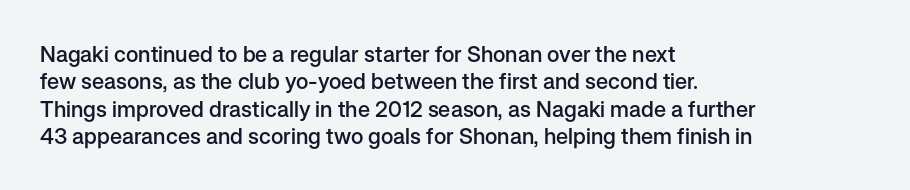
Q: Is the text bold? A: Semi-bold.
Q: Is the text italic (slanted)? A: No, it is upright.
Q: Is the text underlined? A: No.
Q: How is the paragraph aligned? A: Left-aligned.
Q: Is the spacing between letters normal or unusually wide? A: Normal.
